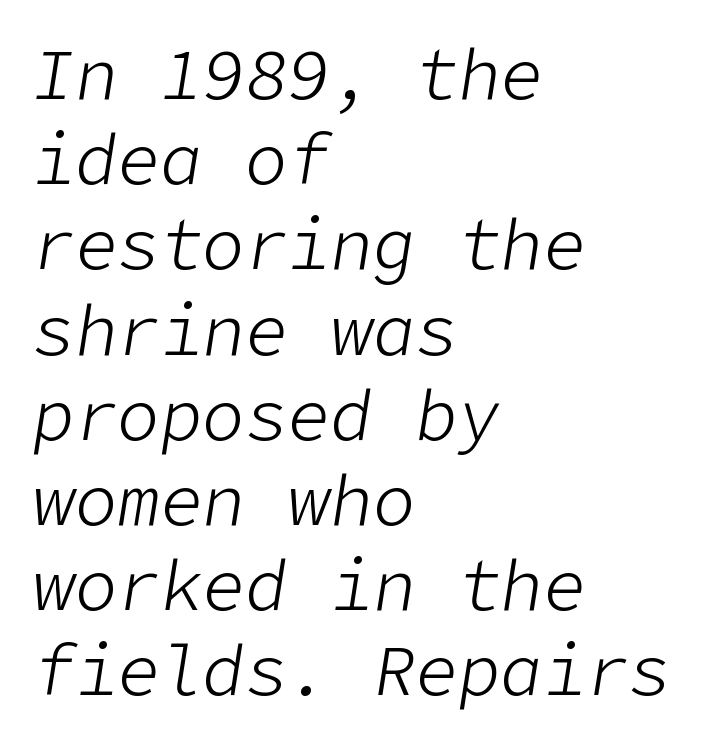
{"italic": "yes", "lean": "right", "slant_degrees": 9, "bold": "no", "weight": "light", "width": "normal", "stroke_contrast": "low", "x_height": "medium", "underline": "no", "align": "left", "line_spacing_ratio": 1.2, "letter_spacing": "normal", "letter_spacing_em": 0.0, "glyph_px": 71}
